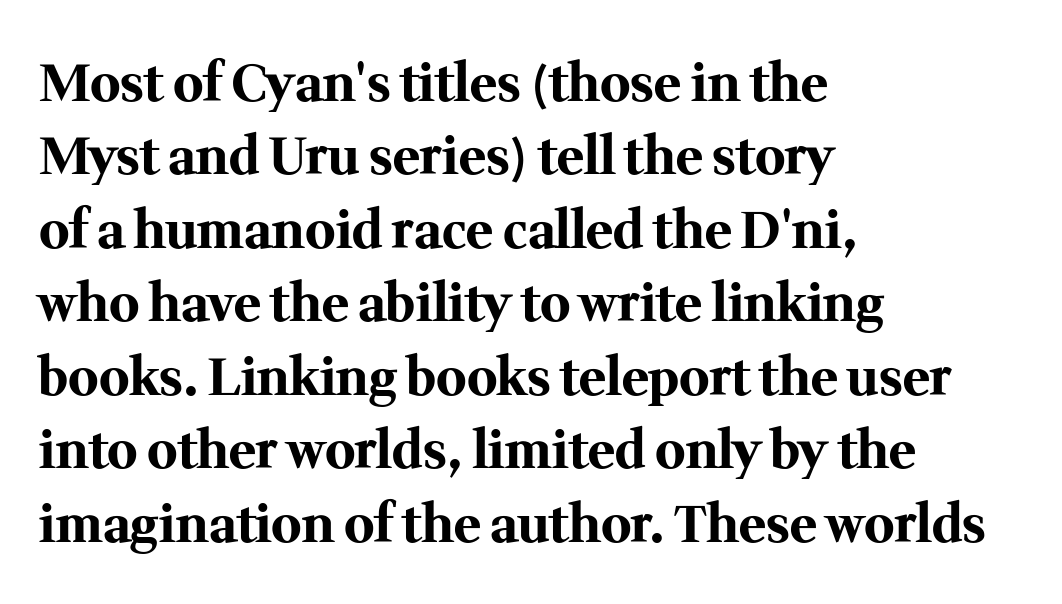
{"serif": "yes", "italic": "no", "bold": "yes", "weight": "bold", "width": "normal", "stroke_contrast": "medium", "x_height": "medium", "monospaced": "no", "underline": "no", "align": "left", "line_spacing": "normal", "line_spacing_ratio": 1.44, "letter_spacing": "normal", "letter_spacing_em": 0.0, "glyph_px": 51}
